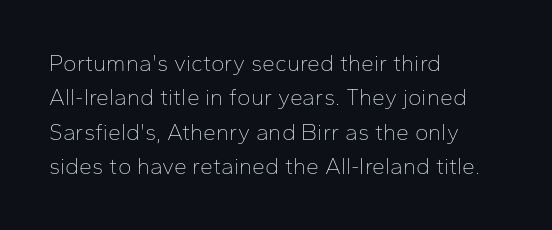
Q: Is the text bold? A: No.
Q: Is the text italic (slanted)? A: No, it is upright.
Q: Is the text underlined? A: No.
Q: How is the paragraph aligned? A: Left-aligned.
Q: Is the spacing between letters normal or unusually wide? A: Normal.
Q: Is the spacing between lines tight, normal or loose? A: Normal.
